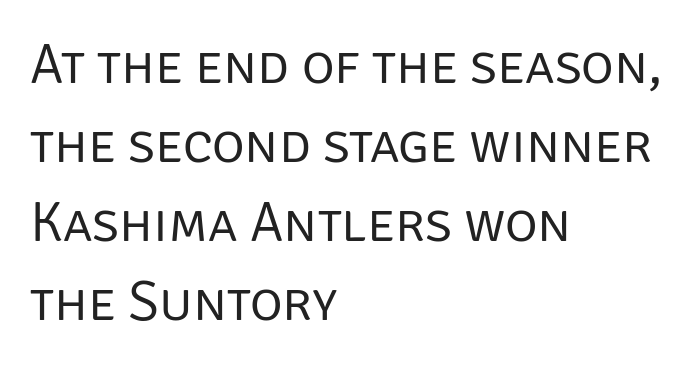
The face used here is proportionally spaced, like ordinary book or web type. You can tell it's not italic because the verticals are truly vertical. The letters carry no serifs — their stems end cleanly without finishing strokes. Underlining? Definitely not there. The line texture is even and compact thanks to regular tracking.
